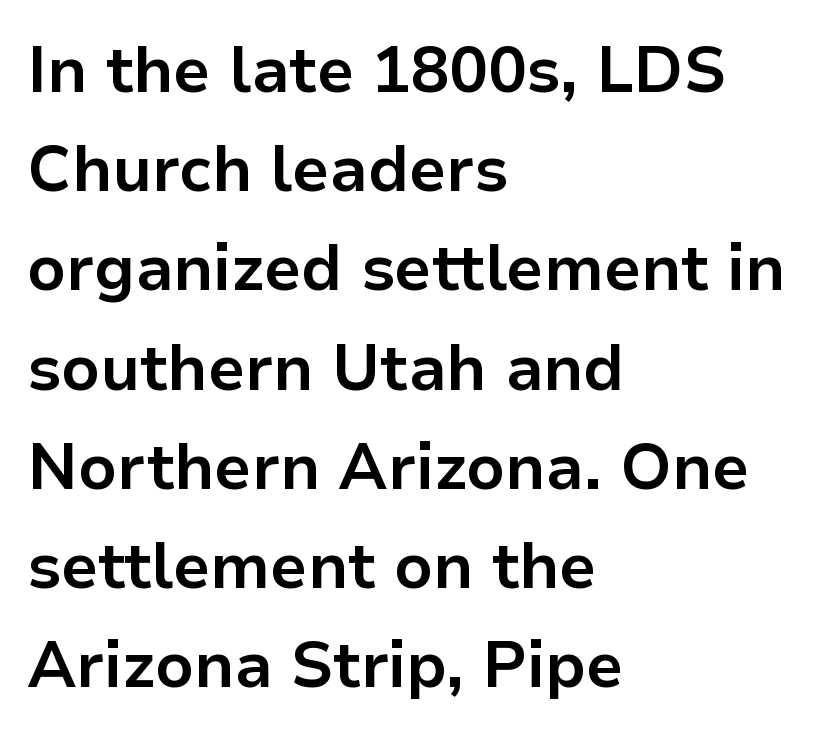
{"serif": "no", "italic": "no", "bold": "yes", "weight": "bold", "width": "normal", "stroke_contrast": "low", "x_height": "medium", "monospaced": "no", "underline": "no", "align": "left", "line_spacing": "normal", "line_spacing_ratio": 1.55, "letter_spacing": "normal", "letter_spacing_em": 0.0, "glyph_px": 64}
